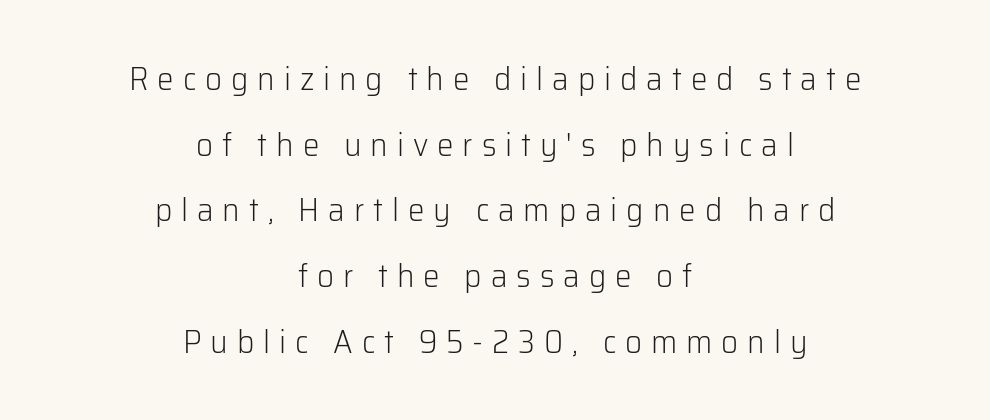
Q: Is the text bold? A: No.
Q: Is the text italic (slanted)? A: No, it is upright.
Q: Is the typeface a serif or a sans-serif typeface? A: Sans-serif.
Q: Is the text underlined? A: No.
Q: How is the paragraph aligned? A: Centered.
Q: Is the spacing between letters normal or unusually wide? A: Unusually wide.
Q: Is the spacing between lines tight, normal or loose? A: Loose.
Q: Width (condensed, normal, or wide)? A: Normal.
Q: Stroke contrast? A: Low.
Q: x-height? A: Medium.
Q: Monospaced? A: No.
